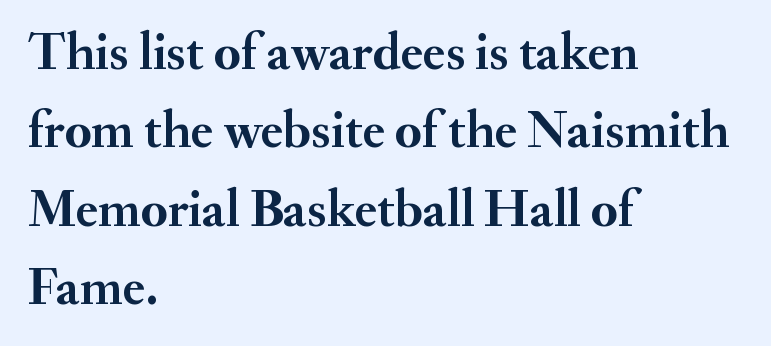
Serif or sans? Serif — the stroke terminals have little feet. Note the varied advance widths — an 'i' is clearly narrower than an 'm'. The glyphs are unaccompanied by any horizontal stroke below them. Strong, thick strokes mark this as bold type.
